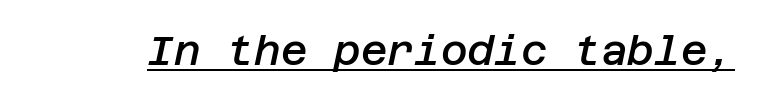
Caption: standard tracking, unaltered. The rendered words wear a rule along their underside. Strokes here are thickened, but only to semibold level. Designer's note — italics engaged.
